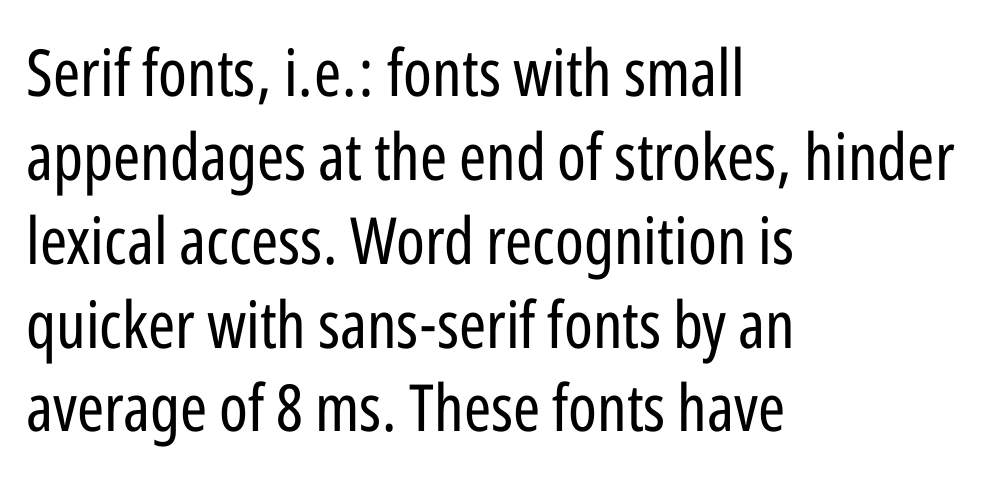
All the whitespace from short lines collects on the right. Nope, not italic — everything's standing straight. Just letters on the line, the space beneath them empty. These lines keep a tight, regular rhythm from letter to letter.
